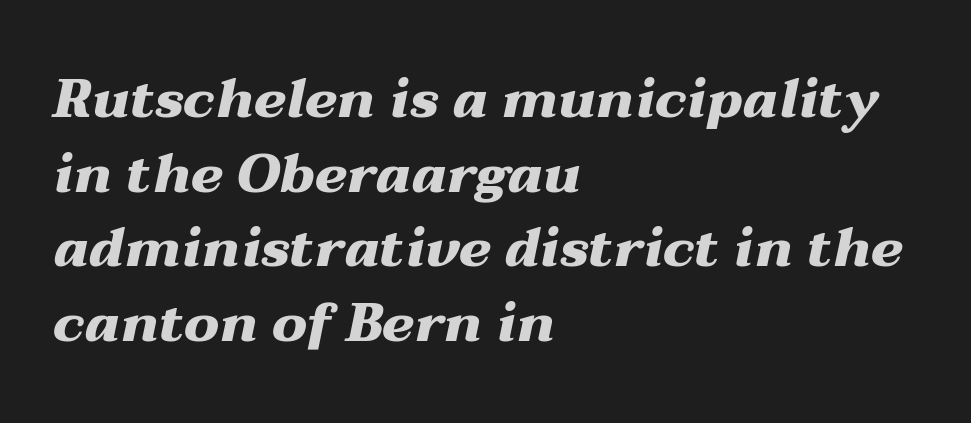
{"italic": "yes", "lean": "right", "slant_degrees": 12, "bold": "yes", "weight": "heavy", "width": "wide", "stroke_contrast": "medium", "x_height": "medium", "monospaced": "no", "underline": "no", "align": "left", "line_spacing": "normal", "line_spacing_ratio": 1.38, "letter_spacing": "normal", "letter_spacing_em": 0.0, "glyph_px": 54}
